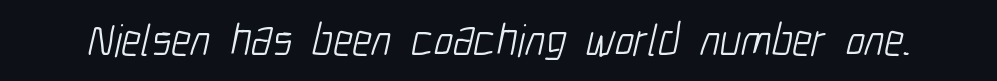
The image shows 45 px light, condensed sans-serif type; set normal letter spacing, not underlined; low stroke contrast and a medium x-height.
